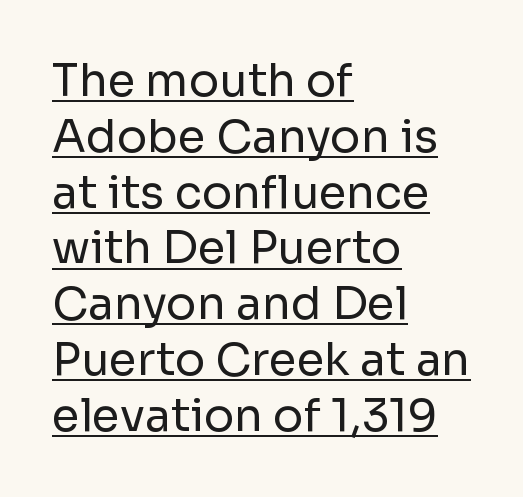
The image shows 45 px regular-weight sans-serif type, upright; set left-aligned, line spacing 1.24x, normal letter spacing, underlined; low stroke contrast and a medium x-height.
